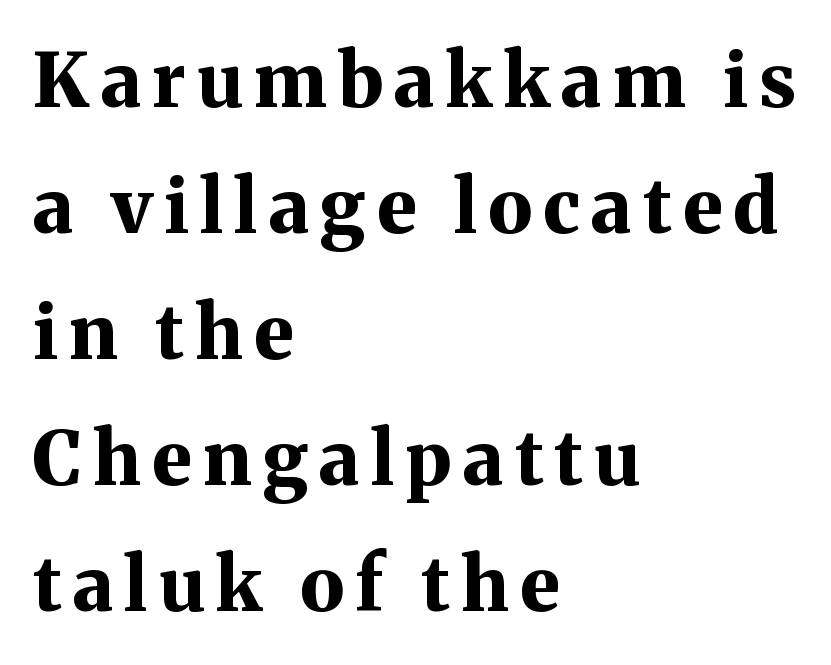
Q: Is the text bold? A: Yes.
Q: Is the text italic (slanted)? A: No, it is upright.
Q: Is the typeface a serif or a sans-serif typeface? A: Serif.
Q: Is the text underlined? A: No.
Q: How is the paragraph aligned? A: Left-aligned.
Q: Is the spacing between lines tight, normal or loose? A: Normal.
Q: Width (condensed, normal, or wide)? A: Normal.
Q: Stroke contrast? A: Medium.
Q: x-height? A: Medium.
Q: Monospaced? A: No.
